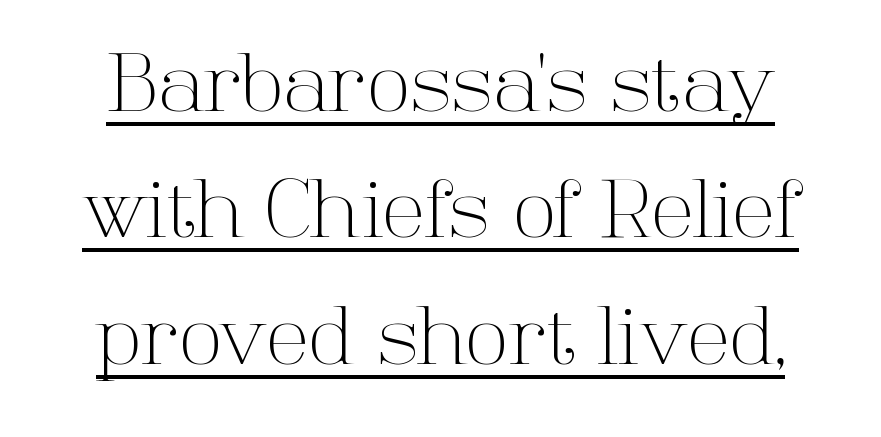
Q: Is the text bold? A: No.
Q: Is the text italic (slanted)? A: No, it is upright.
Q: Is the typeface a serif or a sans-serif typeface? A: Serif.
Q: Is the text underlined? A: Yes.
Q: Is the spacing between letters normal or unusually wide? A: Normal.
Q: Is the spacing between lines tight, normal or loose? A: Normal.
Q: Width (condensed, normal, or wide)? A: Normal.
Q: Stroke contrast? A: High.
Q: x-height? A: Medium.
Q: Monospaced? A: No.
